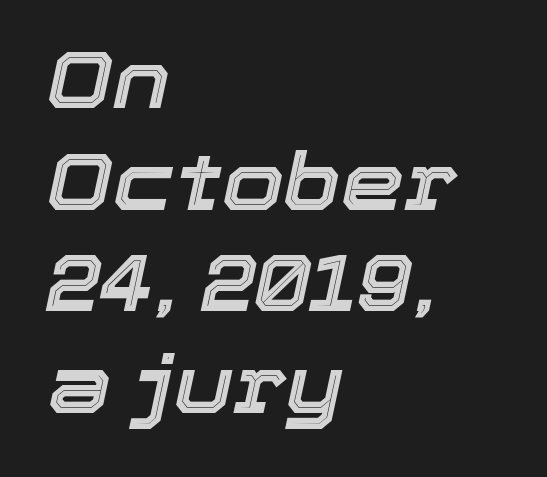
These lines sit exactly where default settings would place them. The gaps between neighbouring characters are ordinary and unremarkable. Type without underlining. The specimen reads as italic at a glance. Where is the straight margin? On the left. Character widths vary here, with narrow letters taking less room than wide ones.
